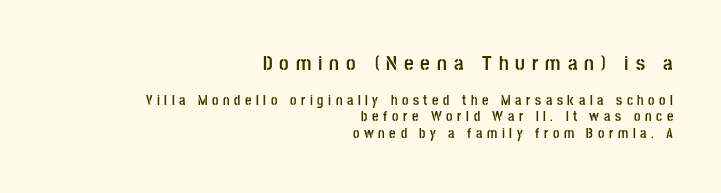
{"italic": "no", "bold": "yes", "underline": "no", "align": "right", "line_spacing_ratio": 1.18, "letter_spacing": "wide", "letter_spacing_em": 0.33, "larger_block": "first", "size_ratio": 1.5, "glyph_px": 21}
